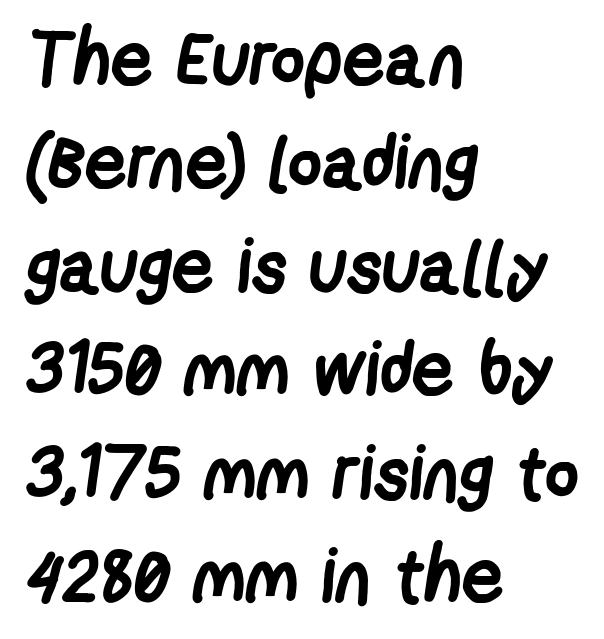
The strip under each line holds only bare page. This is sans-serif lettering, the kind often seen on screens and signage. The face used here is proportionally spaced, like ordinary book or web type. Strong, thick strokes mark this as bold type.
